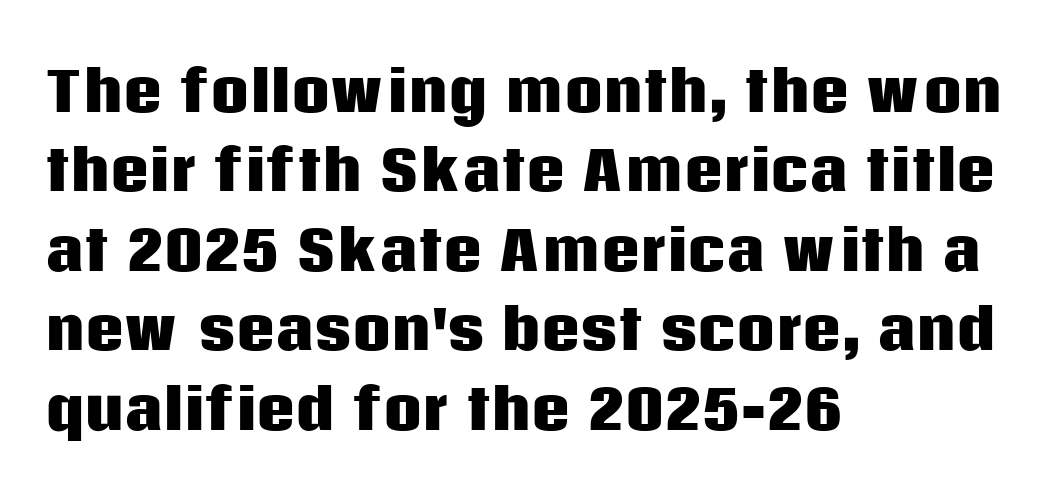
Q: Is the text bold? A: Yes.
Q: Is the text italic (slanted)? A: No, it is upright.
Q: Is the typeface a serif or a sans-serif typeface? A: Sans-serif.
Q: Is the text underlined? A: No.
Q: How is the paragraph aligned? A: Left-aligned.
Q: Is the spacing between letters normal or unusually wide? A: Normal.
Q: Is the spacing between lines tight, normal or loose? A: Normal.
Q: Width (condensed, normal, or wide)? A: Normal.
Q: Stroke contrast? A: Low.
Q: x-height? A: Large.
Q: Monospaced? A: No.
